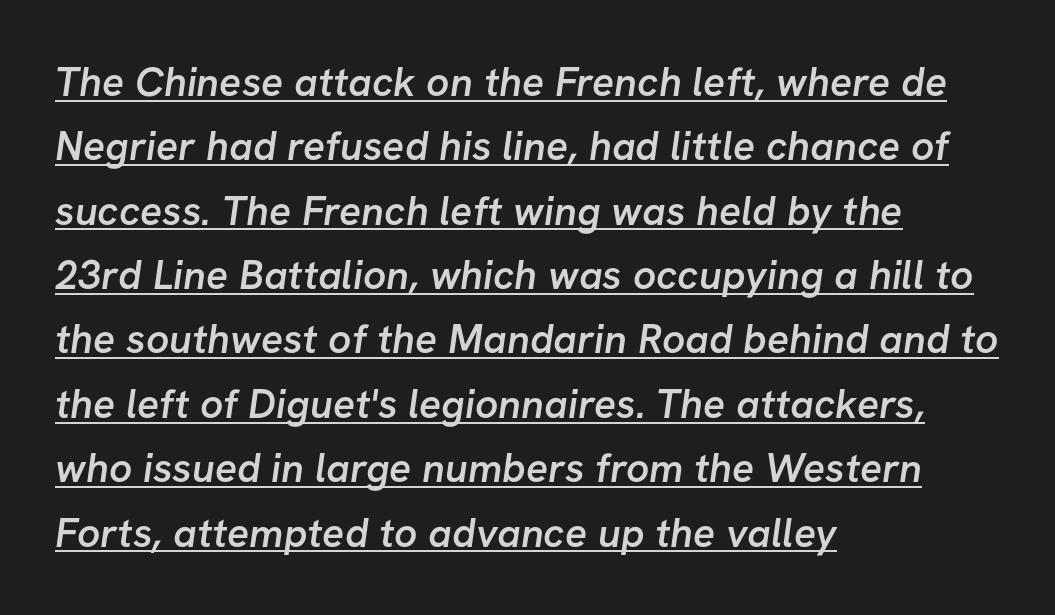
The image shows 41 px semibold sans-serif type; set left-aligned, normal line spacing (1.57x), normal letter spacing, underlined; low stroke contrast and a medium x-height.
